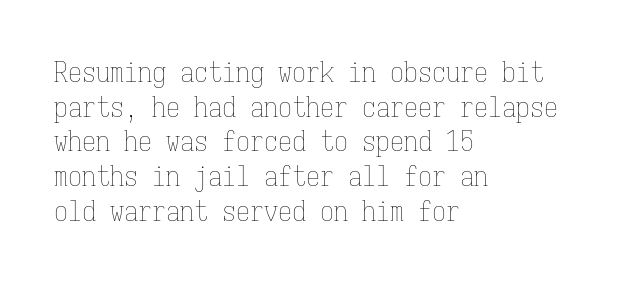
The image shows 28 px thin, condensed type, upright, monospaced; set left-aligned, line spacing 1.24x, normal letter spacing, not underlined; low stroke contrast and a medium x-height.
